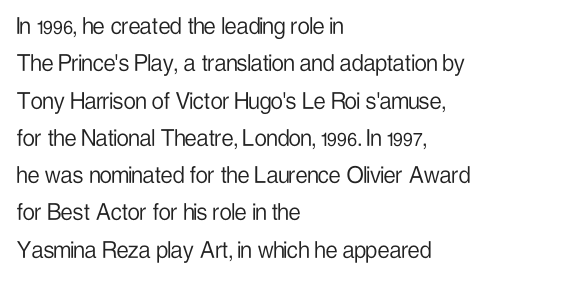
Q: Is the text bold? A: No.
Q: Is the text italic (slanted)? A: No, it is upright.
Q: Is the text underlined? A: No.
Q: How is the paragraph aligned? A: Left-aligned.
Q: Is the spacing between letters normal or unusually wide? A: Normal.
Q: Is the spacing between lines tight, normal or loose? A: Normal.
